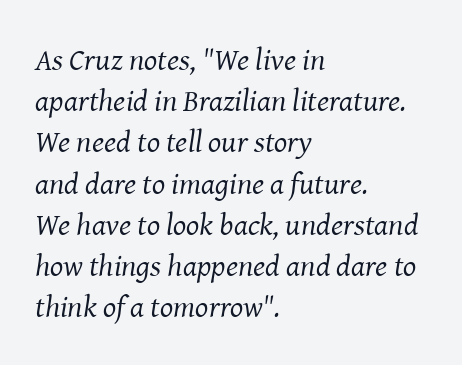
Looks like regular typesetting: each glyph gets only the width it needs. Style check: oblique. The letterforms sit shoulder to shoulder at normal distance. In terms of leading, this rendering sits right in the middle.
